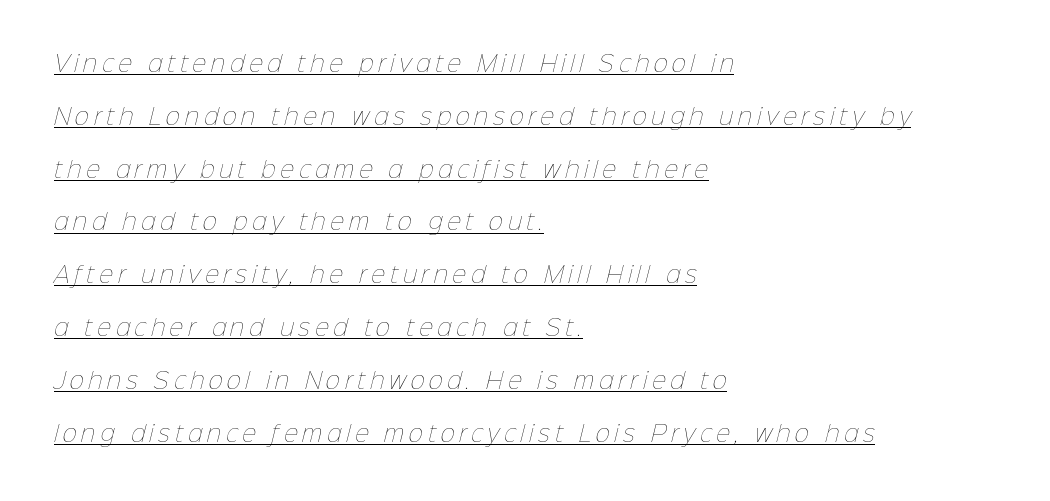
{"bold": "no", "underline": "yes", "align": "left", "line_spacing": "loose", "line_spacing_ratio": 2.4, "letter_spacing": "wide", "letter_spacing_em": 0.21, "glyph_px": 22}
